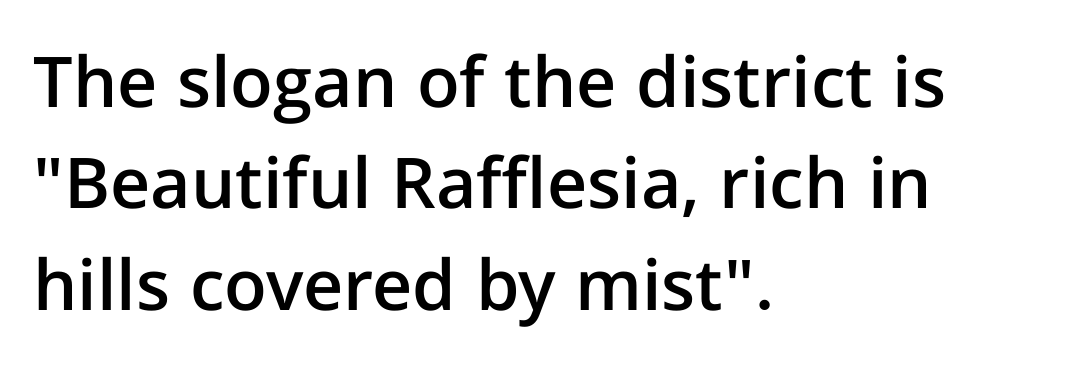
Q: Is the text bold? A: Semi-bold.
Q: Is the text italic (slanted)? A: No, it is upright.
Q: Is the typeface a serif or a sans-serif typeface? A: Sans-serif.
Q: Is the text underlined? A: No.
Q: How is the paragraph aligned? A: Left-aligned.
Q: Is the spacing between letters normal or unusually wide? A: Normal.
Q: Is the spacing between lines tight, normal or loose? A: Normal.
Q: Width (condensed, normal, or wide)? A: Normal.
Q: Stroke contrast? A: Low.
Q: x-height? A: Medium.
Q: Monospaced? A: No.
